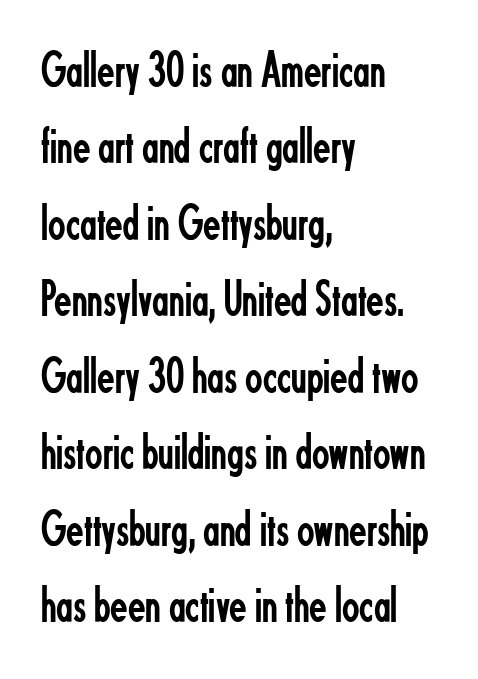
The image shows 51 px regular-weight, condensed sans-serif type, upright; set left-aligned, normal line spacing (1.5x), normal letter spacing, not underlined; low stroke contrast and a small x-height.
